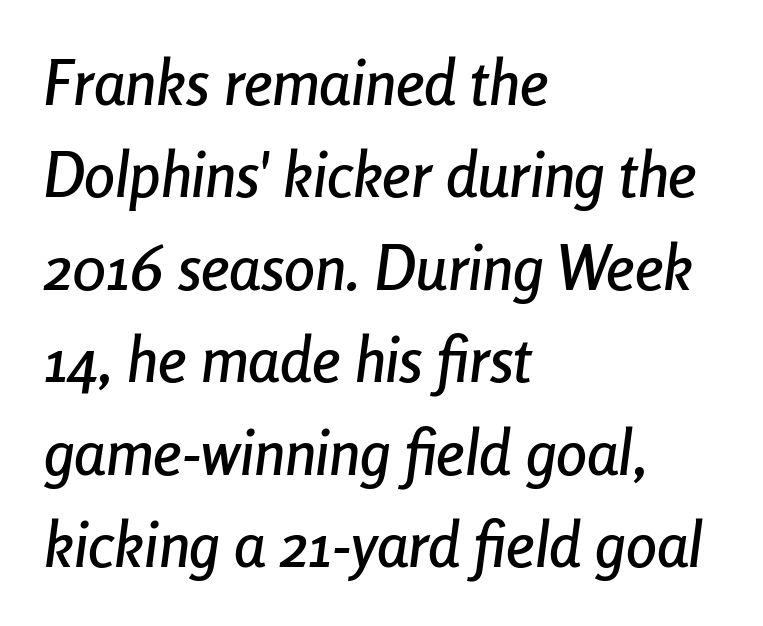
Default kerning and tracking; the words read as compact shapes. The text block is weighted toward the left margin, trailing off unevenly rightward. A typesetter would call this proportional, since set widths differ per character. The axis of the letterforms is tilted away from vertical. Descenders hang freely into open space. How would I describe the line gaps? Plain and ordinary.
